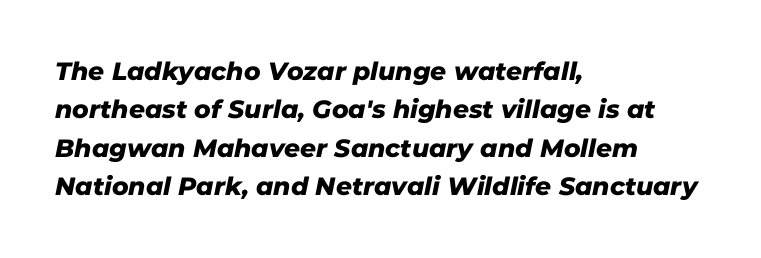
A student would call this left alignment; a typographer would say flush left, rag right. The space beneath each line is pristine and unruled. The gaps between neighbouring characters are ordinary and unremarkable. The designer left line spacing at the default.
